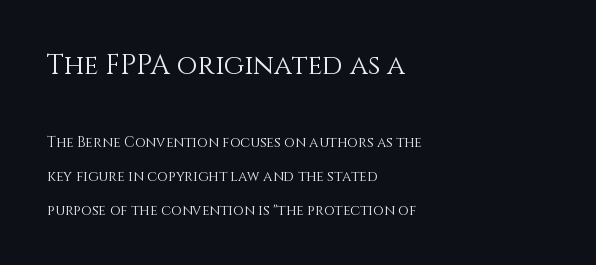
{"italic": "no", "bold": "no", "underline": "no", "align": "left", "line_spacing": "loose", "line_spacing_ratio": 2.4, "letter_spacing": "normal", "letter_spacing_em": 0.0, "larger_block": "first", "size_ratio": 1.93, "glyph_px": 27}
